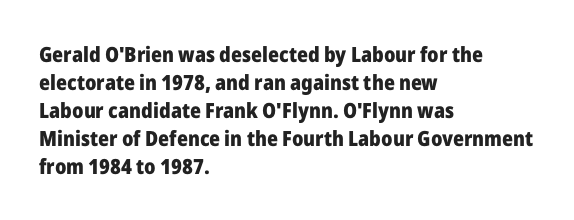
Q: Is the text bold? A: Yes.
Q: Is the text italic (slanted)? A: No, it is upright.
Q: Is the text underlined? A: No.
Q: How is the paragraph aligned? A: Left-aligned.
Q: Is the spacing between letters normal or unusually wide? A: Normal.
Q: Is the spacing between lines tight, normal or loose? A: Normal.
